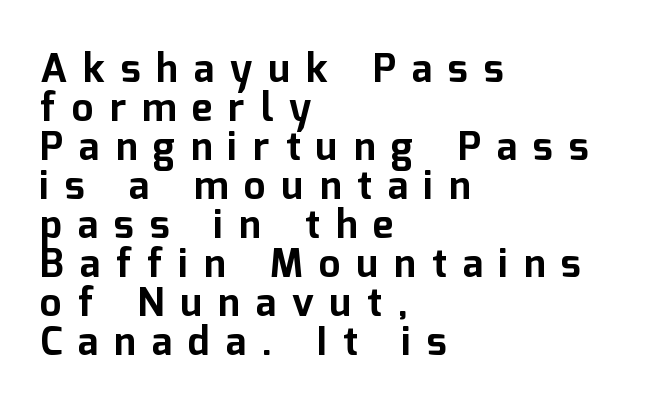
The image shows 39 px bold sans-serif type, upright; set left-aligned, tight line spacing (1.0x), unusually wide letter spacing (+0.41 em), not underlined; low stroke contrast and a medium x-height.
